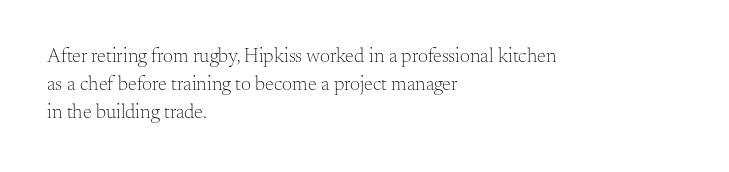
Nobody drew a line under any word here. When letters stand straight like this, we call the style roman or upright. The lines sit at an ordinary, default distance from one another. Summary of weight: not heavy and not bold.
